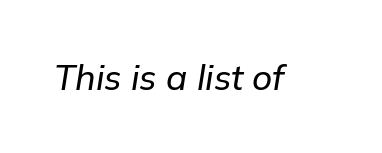
{"italic": "yes", "lean": "right", "slant_degrees": 9, "width": "normal", "stroke_contrast": "low", "x_height": "medium", "monospaced": "no", "underline": "no", "letter_spacing": "normal", "letter_spacing_em": 0.0, "glyph_px": 35}
